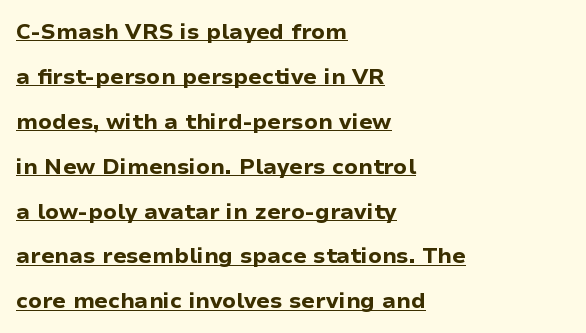
{"italic": "no", "bold": "yes", "underline": "yes", "align": "left", "line_spacing": "loose", "line_spacing_ratio": 2.04, "letter_spacing": "normal", "letter_spacing_em": 0.0, "glyph_px": 22}
